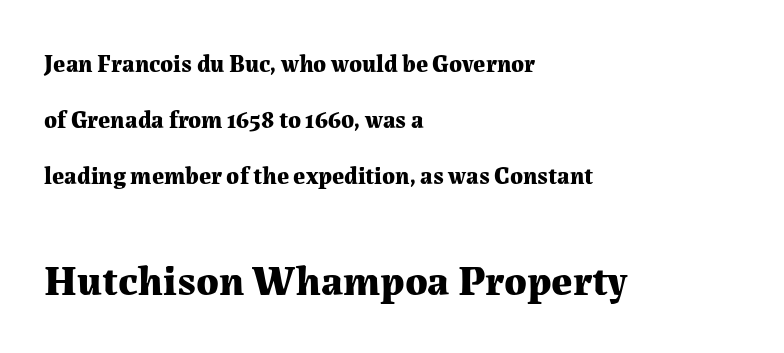
{"serif": "yes", "italic": "no", "bold": "yes", "weight": "bold", "width": "normal", "stroke_contrast": "medium", "x_height": "medium", "monospaced": "no", "underline": "no", "align": "left", "line_spacing": "loose", "line_spacing_ratio": 2.34, "letter_spacing": "normal", "letter_spacing_em": 0.0, "larger_block": "second", "size_ratio": 1.75, "glyph_px": 42}
